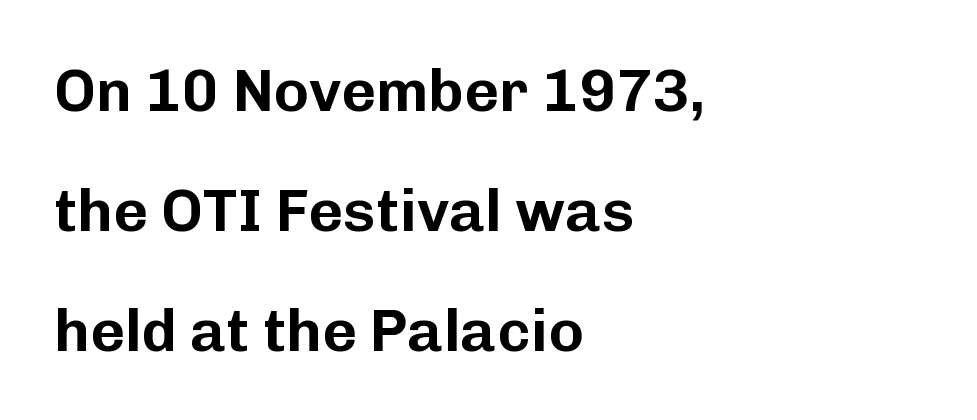
{"serif": "no", "italic": "no", "width": "normal", "stroke_contrast": "low", "x_height": "medium", "monospaced": "no", "underline": "no", "align": "left", "line_spacing": "loose", "line_spacing_ratio": 2.0, "letter_spacing": "normal", "letter_spacing_em": 0.0, "glyph_px": 60}
